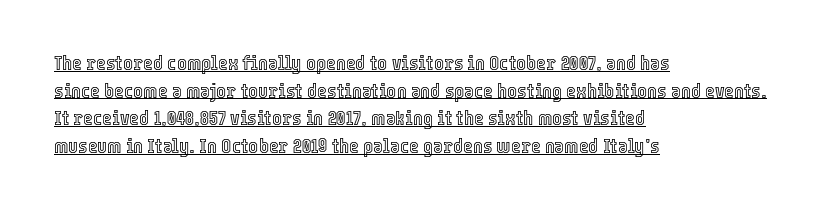
{"italic": "no", "underline": "yes", "align": "left", "line_spacing": "normal", "line_spacing_ratio": 1.32, "letter_spacing": "normal", "letter_spacing_em": 0.0, "glyph_px": 21}
